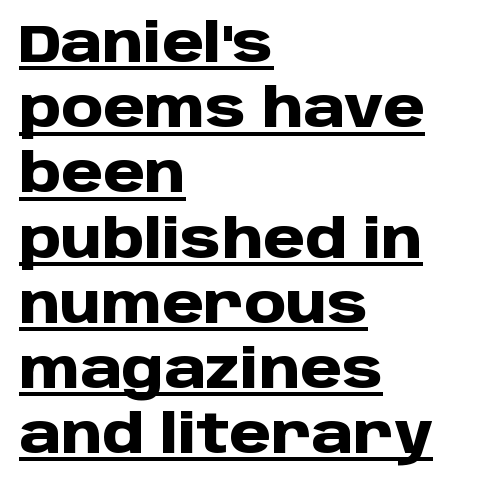
Q: Is the text bold? A: Yes.
Q: Is the text italic (slanted)? A: No, it is upright.
Q: Is the typeface a serif or a sans-serif typeface? A: Sans-serif.
Q: Is the text underlined? A: Yes.
Q: How is the paragraph aligned? A: Left-aligned.
Q: Is the spacing between letters normal or unusually wide? A: Normal.
Q: Width (condensed, normal, or wide)? A: Normal.
Q: Stroke contrast? A: Low.
Q: x-height? A: Large.
Q: Monospaced? A: No.
